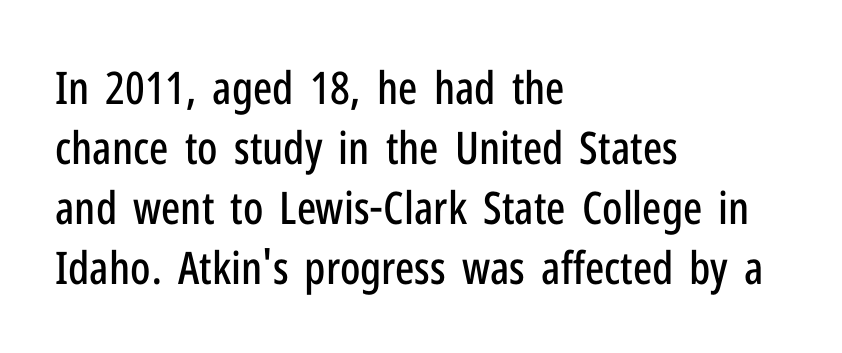
Q: Is the text italic (slanted)? A: No, it is upright.
Q: Is the typeface a serif or a sans-serif typeface? A: Sans-serif.
Q: Is the text underlined? A: No.
Q: How is the paragraph aligned? A: Left-aligned.
Q: Is the spacing between letters normal or unusually wide? A: Normal.
Q: Is the spacing between lines tight, normal or loose? A: Normal.
Q: Width (condensed, normal, or wide)? A: Condensed.
Q: Stroke contrast? A: Low.
Q: x-height? A: Medium.
Q: Monospaced? A: No.
